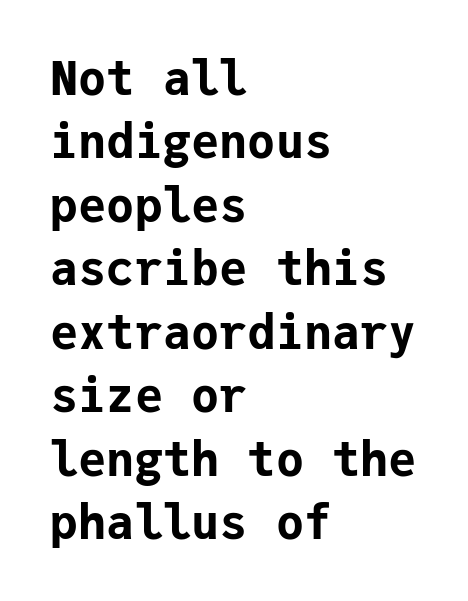
Q: Is the text bold? A: Yes.
Q: Is the text italic (slanted)? A: No, it is upright.
Q: Is the typeface a serif or a sans-serif typeface? A: Sans-serif.
Q: Is the text underlined? A: No.
Q: How is the paragraph aligned? A: Left-aligned.
Q: Is the spacing between letters normal or unusually wide? A: Normal.
Q: Is the spacing between lines tight, normal or loose? A: Normal.
Q: Width (condensed, normal, or wide)? A: Normal.
Q: Stroke contrast? A: Low.
Q: x-height? A: Medium.
Q: Monospaced? A: Yes.
